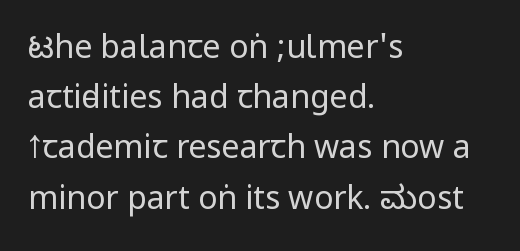
{"serif": "no", "italic": "no", "bold": "no", "weight": "regular", "width": "condensed", "stroke_contrast": "low", "underline": "no", "align": "left", "line_spacing": "normal", "line_spacing_ratio": 1.57, "letter_spacing": "normal", "letter_spacing_em": 0.0, "glyph_px": 32}
